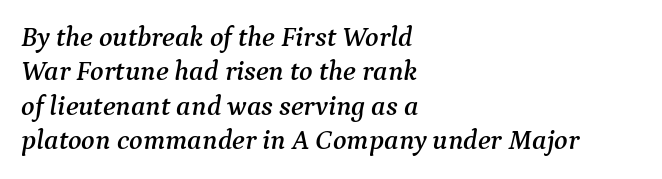
The image shows 28 px serif type, italic (leaning right); set left-aligned, line spacing 1.23x, normal letter spacing, not underlined; medium stroke contrast and a medium x-height.
